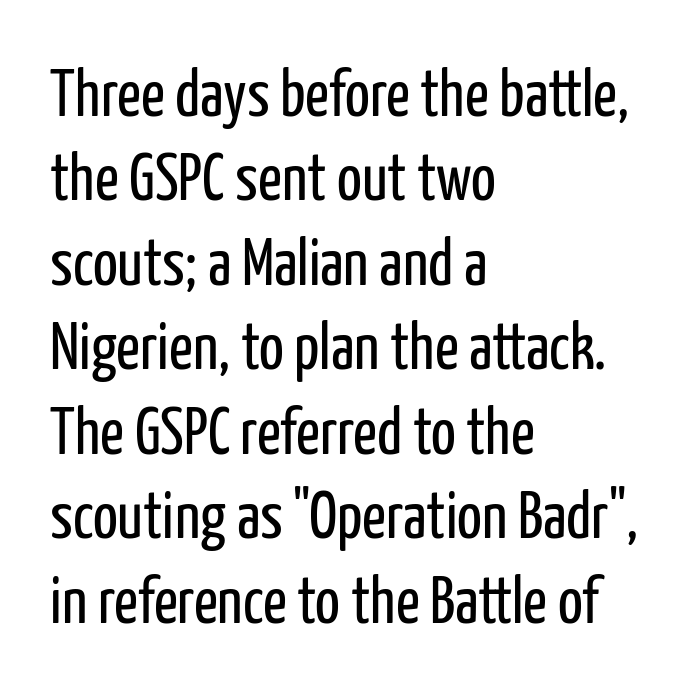
Q: Is the text bold? A: No.
Q: Is the text italic (slanted)? A: No, it is upright.
Q: Is the typeface a serif or a sans-serif typeface? A: Sans-serif.
Q: Is the text underlined? A: No.
Q: How is the paragraph aligned? A: Left-aligned.
Q: Is the spacing between letters normal or unusually wide? A: Normal.
Q: Is the spacing between lines tight, normal or loose? A: Normal.
Q: Width (condensed, normal, or wide)? A: Condensed.
Q: Stroke contrast? A: Low.
Q: x-height? A: Medium.
Q: Monospaced? A: No.
